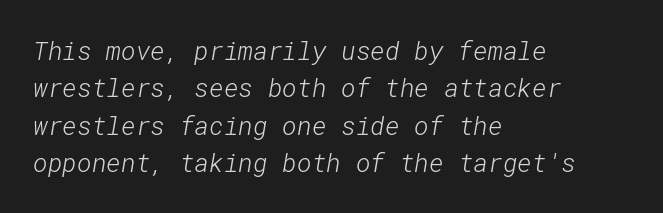
Tracking value appears to be zero — textbook default spacing. The paragraph shown leans on its left margin. Bare-footed words on every line. Notice how descenders clear the ascenders below comfortably — that's standard leading. The strokes carry an ordinary text weight at most.
